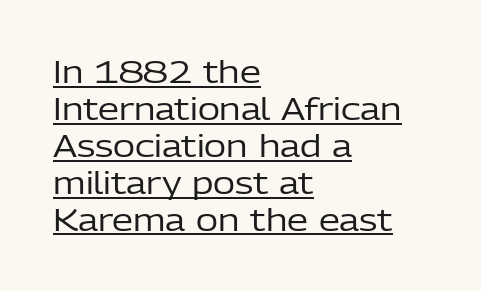
Q: Is the text bold? A: No.
Q: Is the text italic (slanted)? A: No, it is upright.
Q: Is the typeface a serif or a sans-serif typeface? A: Sans-serif.
Q: Is the text underlined? A: Yes.
Q: How is the paragraph aligned? A: Left-aligned.
Q: Is the spacing between letters normal or unusually wide? A: Normal.
Q: Width (condensed, normal, or wide)? A: Normal.
Q: Stroke contrast? A: Low.
Q: x-height? A: Medium.
Q: Monospaced? A: No.
